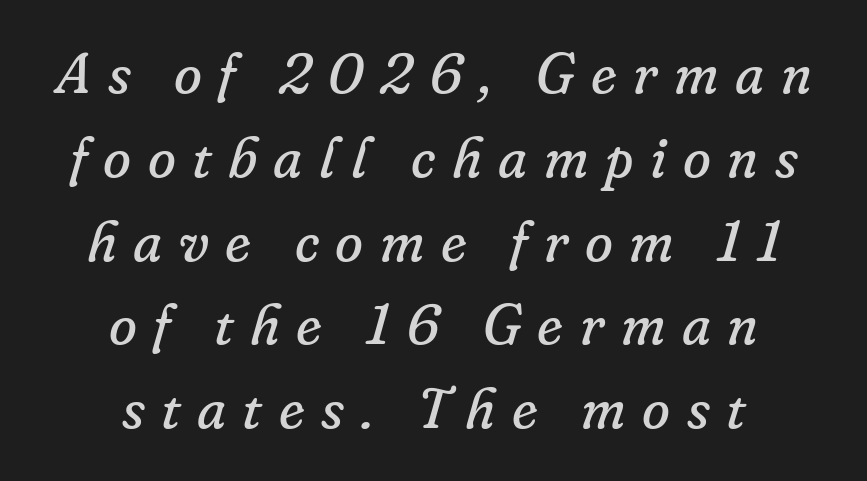
You can tell from the footed stems that serif type was used. The letters advance in unequal steps, a hallmark of proportional type. In terms of leading, this rendering sits right in the middle. Compared with a typical body face, this is equally light or lighter still.
